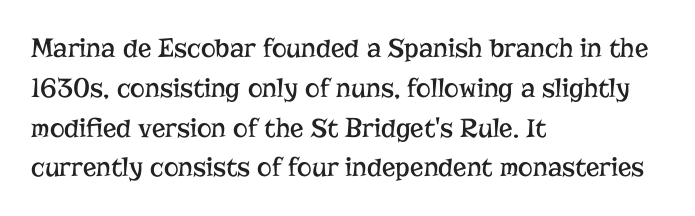
The image shows 28 px regular-weight serif type, upright; set left-aligned, normal line spacing (1.42x), normal letter spacing, not underlined; low stroke contrast and a medium x-height.
